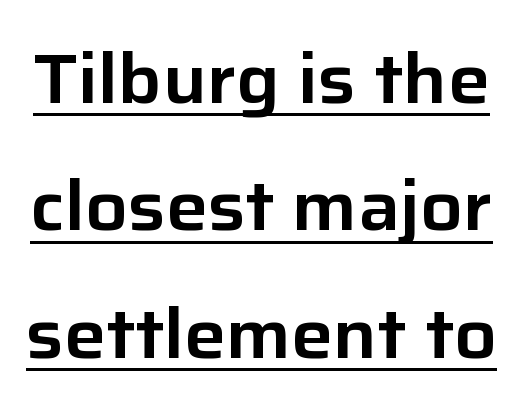
Q: Is the text italic (slanted)? A: No, it is upright.
Q: Is the typeface a serif or a sans-serif typeface? A: Sans-serif.
Q: Is the text underlined? A: Yes.
Q: Is the spacing between letters normal or unusually wide? A: Normal.
Q: Width (condensed, normal, or wide)? A: Normal.
Q: Stroke contrast? A: Low.
Q: x-height? A: Medium.
Q: Monospaced? A: No.
